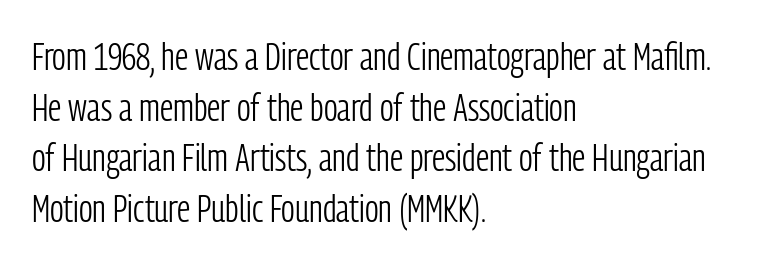
{"serif": "no", "italic": "no", "bold": "no", "weight": "light", "width": "condensed", "stroke_contrast": "low", "x_height": "medium", "monospaced": "no", "underline": "no", "align": "left", "line_spacing": "normal", "line_spacing_ratio": 1.3, "letter_spacing": "normal", "letter_spacing_em": 0.0, "glyph_px": 39}
